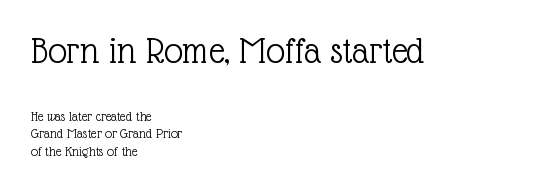
Q: Is the text bold? A: No.
Q: Is the text italic (slanted)? A: No, it is upright.
Q: Is the typeface a serif or a sans-serif typeface? A: Serif.
Q: Is the text underlined? A: No.
Q: How is the paragraph aligned? A: Left-aligned.
Q: Is the spacing between letters normal or unusually wide? A: Normal.
Q: Is the spacing between lines tight, normal or loose? A: Normal.
Q: Which block of text is set in a larger size, the first (top) or the second (bottom)? A: The first (top) one.
Q: Width (condensed, normal, or wide)? A: Normal.
Q: x-height? A: Medium.
Q: Monospaced? A: No.
